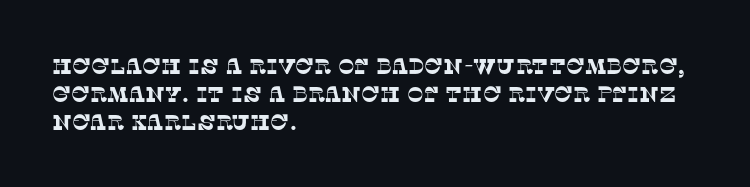
{"underline": "no", "align": "left", "line_spacing": "normal", "line_spacing_ratio": 1.27, "letter_spacing": "normal", "letter_spacing_em": 0.0, "glyph_px": 22}
